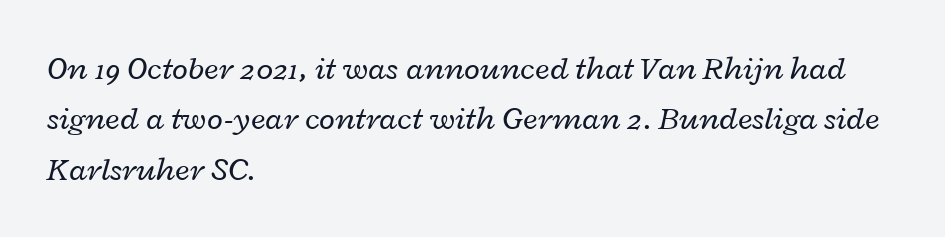
Q: Is the text bold? A: No.
Q: Is the text italic (slanted)? A: Yes, it leans right by about 12 degrees.
Q: Is the text underlined? A: No.
Q: How is the paragraph aligned? A: Left-aligned.
Q: Is the spacing between letters normal or unusually wide? A: Normal.
Q: Is the spacing between lines tight, normal or loose? A: Normal.
Q: Width (condensed, normal, or wide)? A: Wide.
Q: Stroke contrast? A: Low.
Q: x-height? A: Medium.
Q: Monospaced? A: No.
